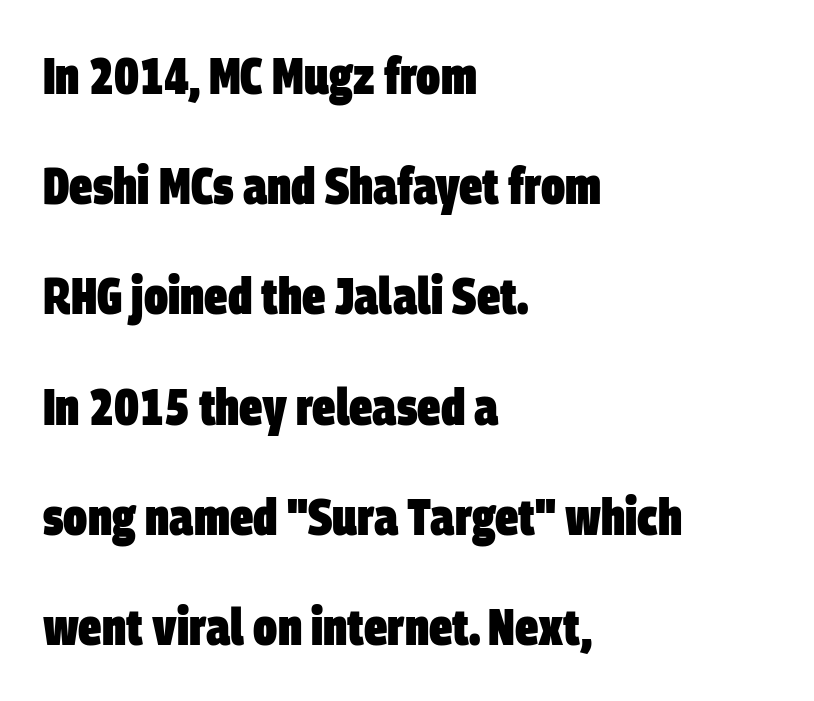
{"serif": "no", "bold": "yes", "weight": "heavy", "width": "condensed", "stroke_contrast": "low", "x_height": "large", "monospaced": "no", "underline": "no", "align": "left", "line_spacing": "loose", "line_spacing_ratio": 2.12, "letter_spacing": "normal", "letter_spacing_em": 0.0, "glyph_px": 52}
